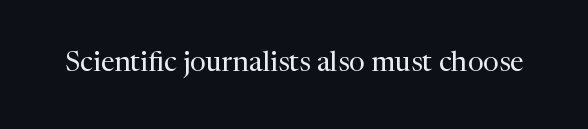
Q: Is the text bold? A: No.
Q: Is the text italic (slanted)? A: No, it is upright.
Q: Is the typeface a serif or a sans-serif typeface? A: Serif.
Q: Is the text underlined? A: No.
Q: Is the spacing between letters normal or unusually wide? A: Normal.
Q: Width (condensed, normal, or wide)? A: Normal.
Q: Stroke contrast? A: Medium.
Q: x-height? A: Medium.
Q: Monospaced? A: No.
